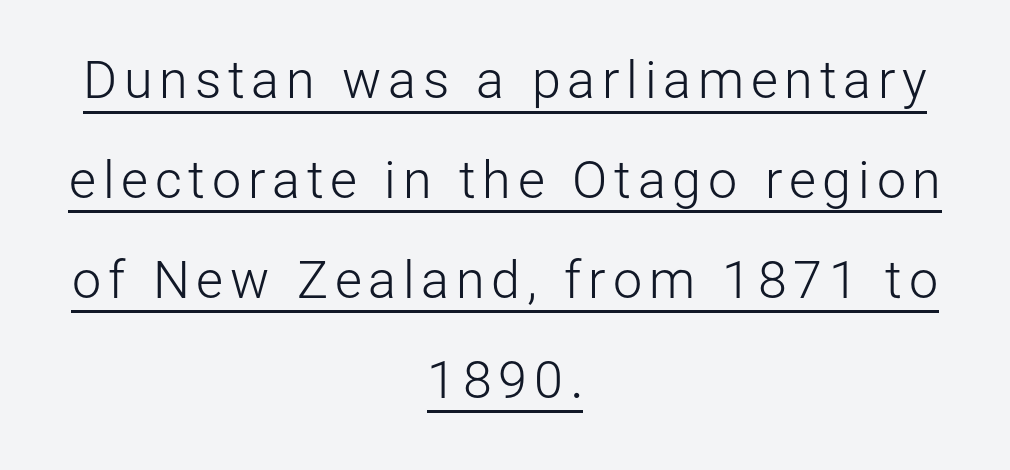
{"serif": "no", "italic": "no", "bold": "no", "weight": "light", "width": "normal", "stroke_contrast": "low", "x_height": "medium", "monospaced": "no", "underline": "yes", "align": "center", "line_spacing": "loose", "line_spacing_ratio": 1.92, "glyph_px": 52}
